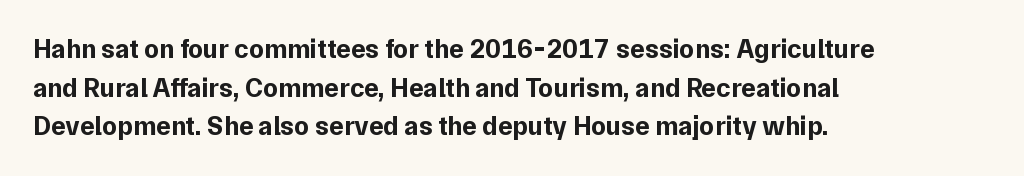
{"italic": "no", "bold": "yes", "underline": "no", "align": "left", "line_spacing": "normal", "line_spacing_ratio": 1.43, "letter_spacing": "normal", "letter_spacing_em": 0.0, "glyph_px": 27}
